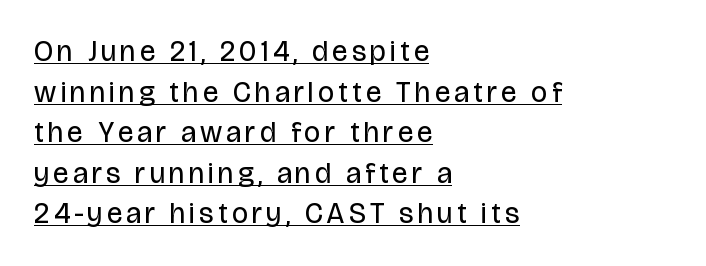
{"serif": "no", "italic": "no", "bold": "no", "weight": "regular", "width": "condensed", "stroke_contrast": "low", "x_height": "large", "monospaced": "no", "underline": "yes", "align": "left", "line_spacing": "normal", "line_spacing_ratio": 1.4, "glyph_px": 29}
